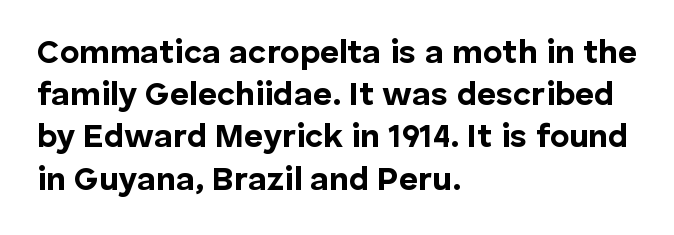
{"serif": "no", "italic": "no", "bold": "yes", "weight": "bold", "width": "normal", "stroke_contrast": "low", "x_height": "medium", "monospaced": "no", "underline": "no", "align": "left", "line_spacing": "normal", "line_spacing_ratio": 1.28, "letter_spacing": "normal", "letter_spacing_em": 0.0, "glyph_px": 33}
